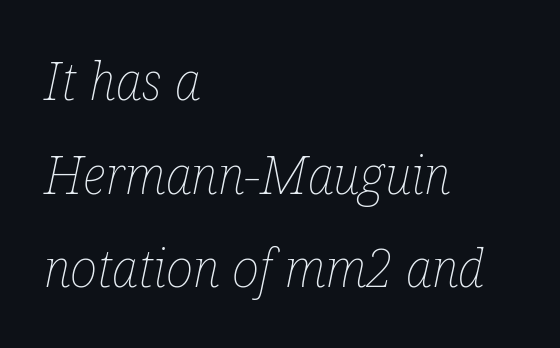
Q: Is the text bold? A: No.
Q: Is the text italic (slanted)? A: Yes, it leans right by about 12 degrees.
Q: Is the text underlined? A: No.
Q: How is the paragraph aligned? A: Left-aligned.
Q: Is the spacing between letters normal or unusually wide? A: Normal.
Q: Width (condensed, normal, or wide)? A: Condensed.
Q: Stroke contrast? A: Low.
Q: x-height? A: Medium.
Q: Monospaced? A: No.
